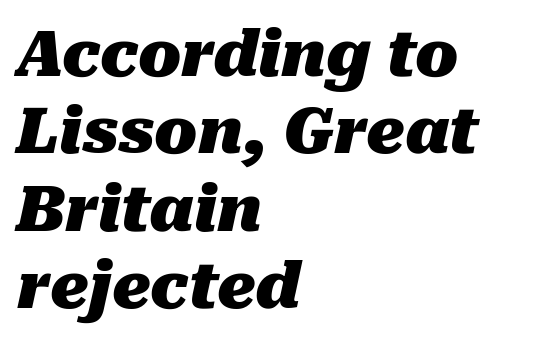
The image shows 63 px heavy type, italic (leaning right); set left-aligned, line spacing 1.23x, normal letter spacing, not underlined; medium stroke contrast and a medium x-height.
